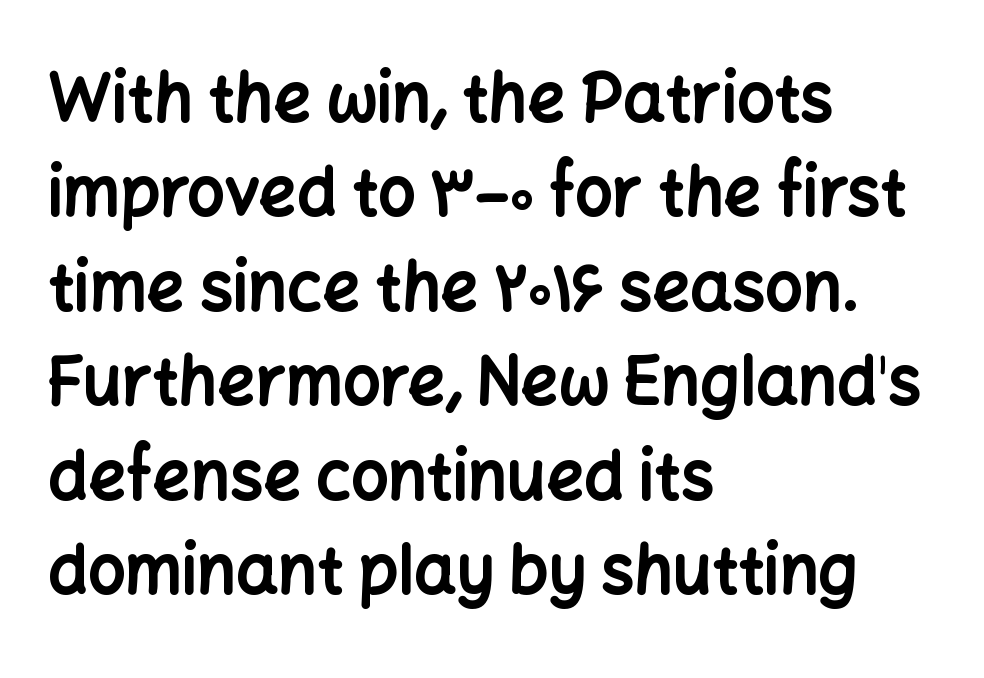
Q: Is the text bold? A: Yes.
Q: Is the text italic (slanted)? A: No, it is upright.
Q: Is the typeface a serif or a sans-serif typeface? A: Sans-serif.
Q: Is the text underlined? A: No.
Q: How is the paragraph aligned? A: Left-aligned.
Q: Is the spacing between letters normal or unusually wide? A: Normal.
Q: Is the spacing between lines tight, normal or loose? A: Normal.
Q: Width (condensed, normal, or wide)? A: Normal.
Q: Stroke contrast? A: Low.
Q: x-height? A: Medium.
Q: Monospaced? A: No.
